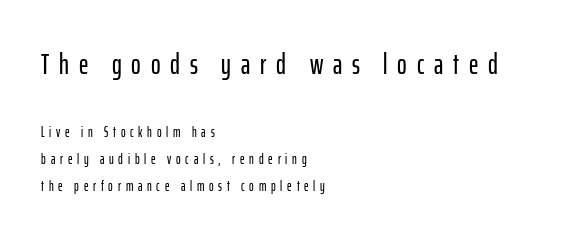
Q: Is the text italic (slanted)? A: No, it is upright.
Q: Is the typeface a serif or a sans-serif typeface? A: Sans-serif.
Q: Is the text underlined? A: No.
Q: How is the paragraph aligned? A: Left-aligned.
Q: Is the spacing between letters normal or unusually wide? A: Unusually wide.
Q: Is the spacing between lines tight, normal or loose? A: Loose.
Q: Which block of text is set in a larger size, the first (top) or the second (bottom)? A: The first (top) one.
Q: Width (condensed, normal, or wide)? A: Condensed.
Q: Stroke contrast? A: Low.
Q: x-height? A: Medium.
Q: Monospaced? A: No.
